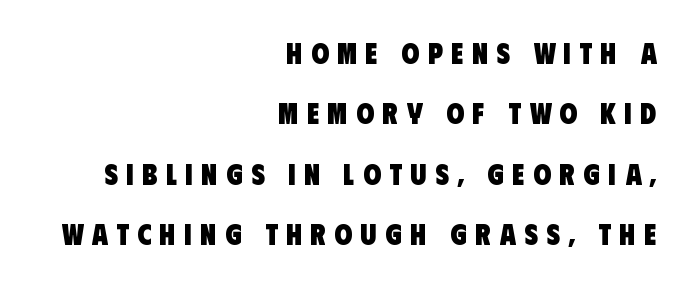
The passage shown is typed in a proportional face where columns would drift. These lines are composed in type without serifs. Leading: increased. Between one letter and the next there's a generous, obvious gap.
